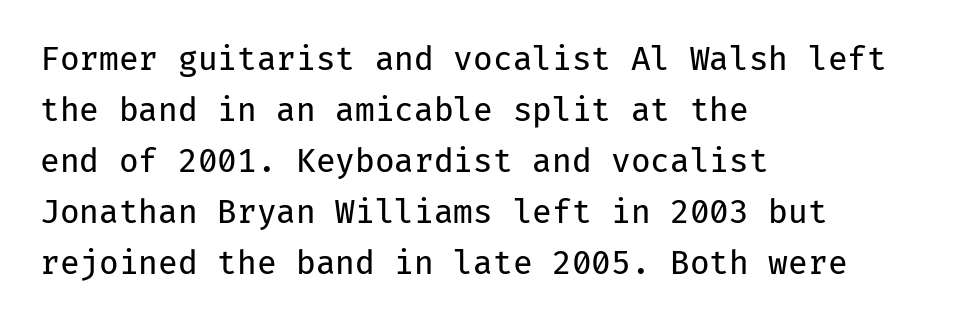
{"serif": "no", "italic": "no", "bold": "no", "weight": "regular", "width": "normal", "stroke_contrast": "low", "x_height": "medium", "monospaced": "yes", "underline": "no", "align": "left", "line_spacing": "normal", "line_spacing_ratio": 1.59, "letter_spacing": "normal", "letter_spacing_em": 0.0, "glyph_px": 32}
